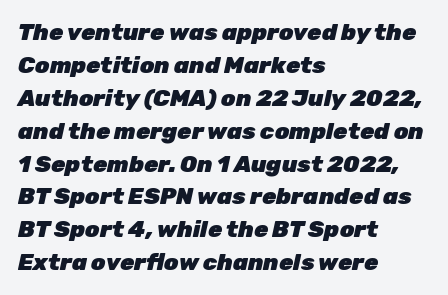
In terms of posture, this sample is oblique. What stands out about the letter spacing? Nothing — it is the standard amount. A classic flush-left, rag-right setting is used for this passage. What weight is shown? A full bold with thick strokes.
